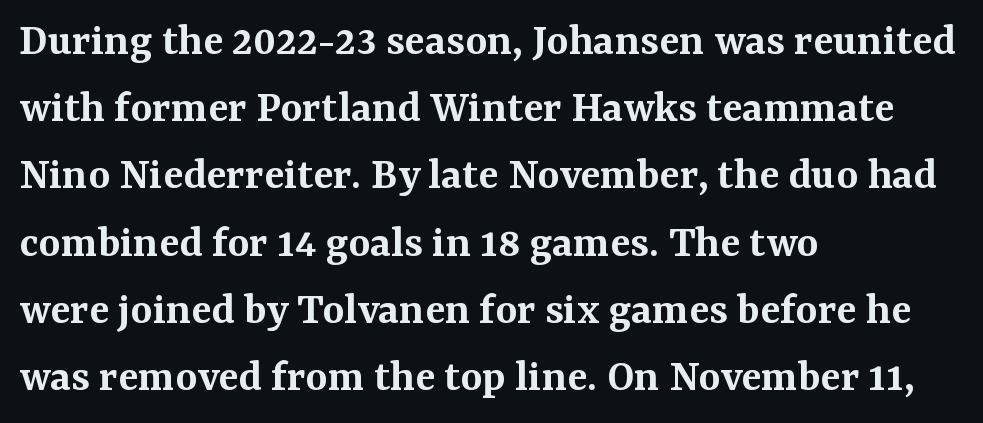
The font family rendered here belongs to the serif group. Caption: multi-line text, flush left, ragged right. Inter-character spacing is left at the font's built-in metrics. A somewhat darkened texture: the type is semibold rather than bold.
